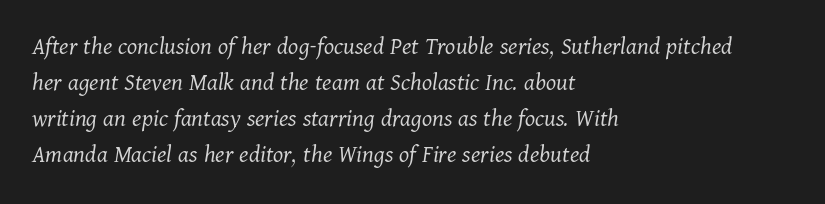
The image shows 26 px text type, italic (leaning right); set left-aligned, normal line spacing (1.39x), normal letter spacing, not underlined.
